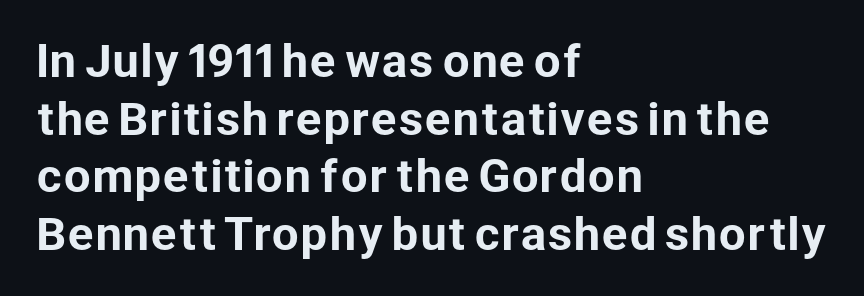
The image shows 43 px sans-serif type, upright; set left-aligned, normal line spacing (1.34x), normal letter spacing, not underlined; low stroke contrast and a medium x-height.
